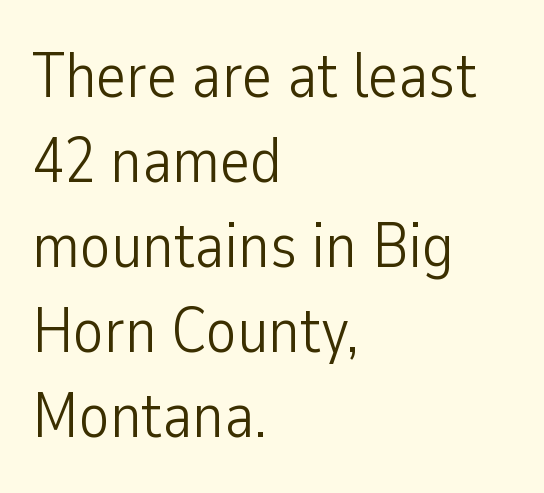
{"serif": "no", "italic": "no", "bold": "no", "weight": "light", "width": "condensed", "stroke_contrast": "low", "x_height": "medium", "monospaced": "no", "underline": "no", "align": "left", "line_spacing": "normal", "line_spacing_ratio": 1.33, "letter_spacing": "normal", "letter_spacing_em": 0.0, "glyph_px": 64}
